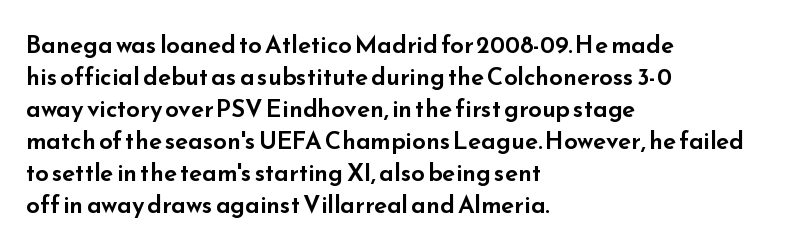
{"italic": "no", "underline": "no", "align": "left", "line_spacing": "normal", "line_spacing_ratio": 1.33, "letter_spacing": "normal", "letter_spacing_em": 0.0, "glyph_px": 24}
